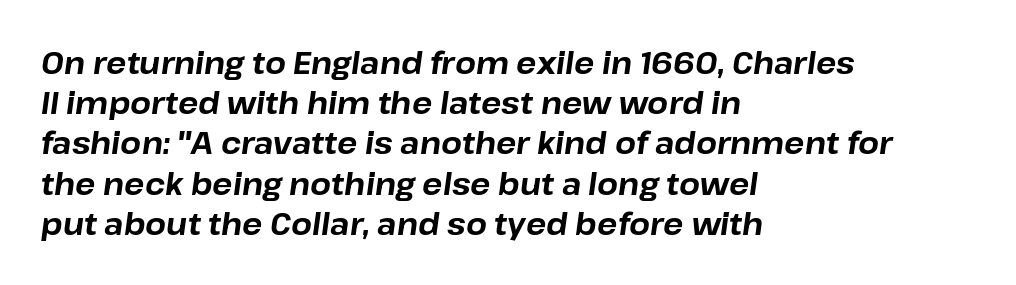
{"italic": "yes", "lean": "right", "slant_degrees": 8, "bold": "yes", "weight": "bold", "width": "normal", "stroke_contrast": "low", "x_height": "medium", "monospaced": "no", "underline": "no", "align": "left", "line_spacing": "normal", "line_spacing_ratio": 1.34, "letter_spacing": "normal", "letter_spacing_em": 0.0, "glyph_px": 30}
